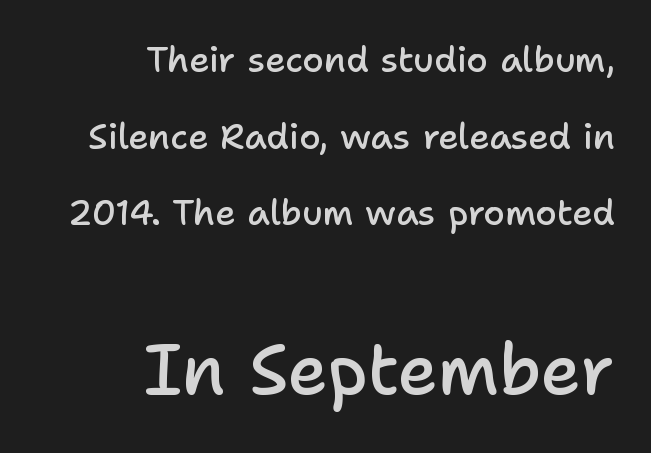
{"serif": "no", "italic": "no", "bold": "semi", "weight": "semibold", "width": "normal", "stroke_contrast": "low", "x_height": "medium", "monospaced": "no", "underline": "no", "align": "right", "line_spacing": "loose", "line_spacing_ratio": 2.19, "letter_spacing": "normal", "letter_spacing_em": 0.0, "larger_block": "second", "size_ratio": 2.0, "glyph_px": 70}
